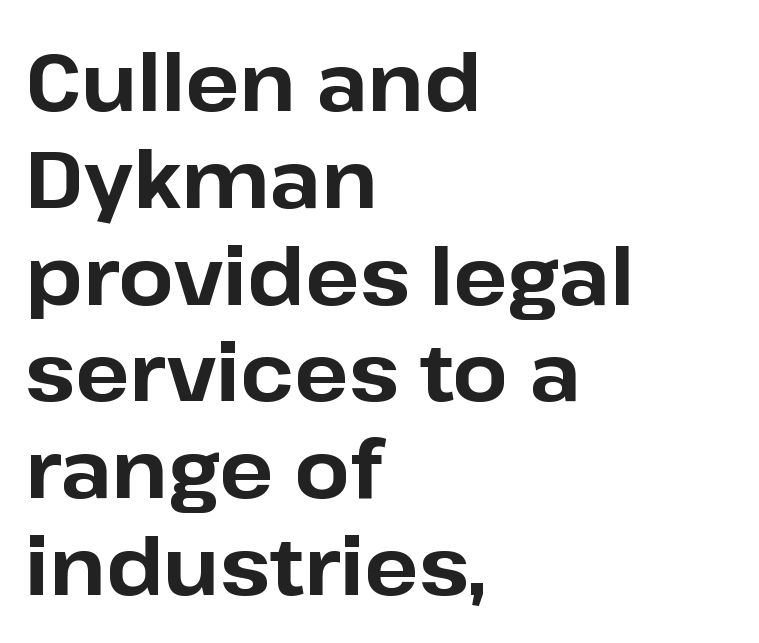
{"serif": "no", "italic": "no", "bold": "yes", "weight": "bold", "width": "normal", "stroke_contrast": "low", "x_height": "medium", "monospaced": "no", "underline": "no", "align": "left", "line_spacing_ratio": 1.21, "letter_spacing": "normal", "letter_spacing_em": 0.0, "glyph_px": 80}
